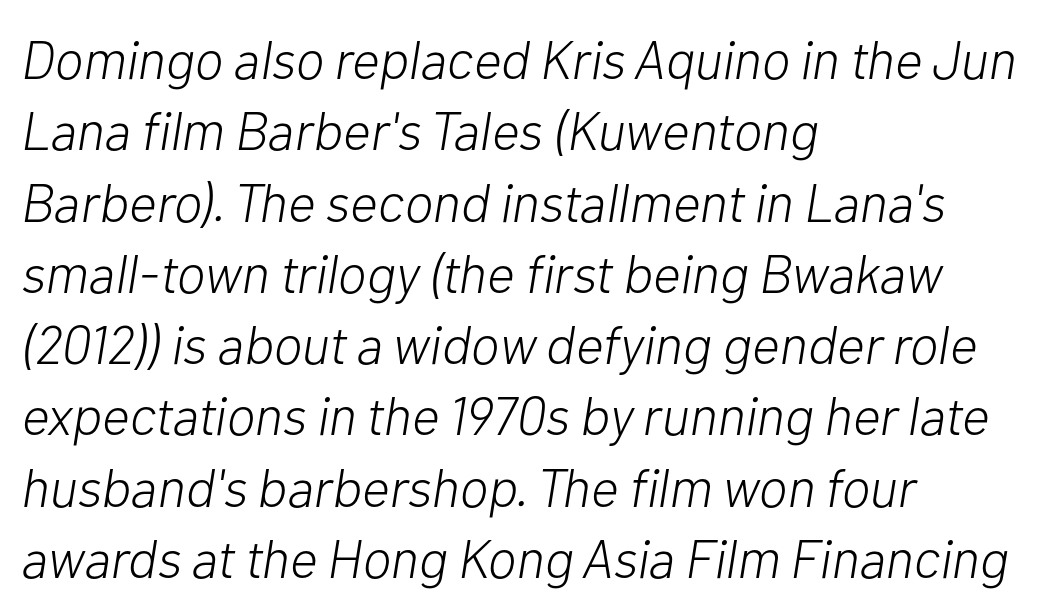
The image shows 54 px light type, italic (leaning right); set left-aligned, normal line spacing (1.32x), normal letter spacing, not underlined; low stroke contrast and a medium x-height.
